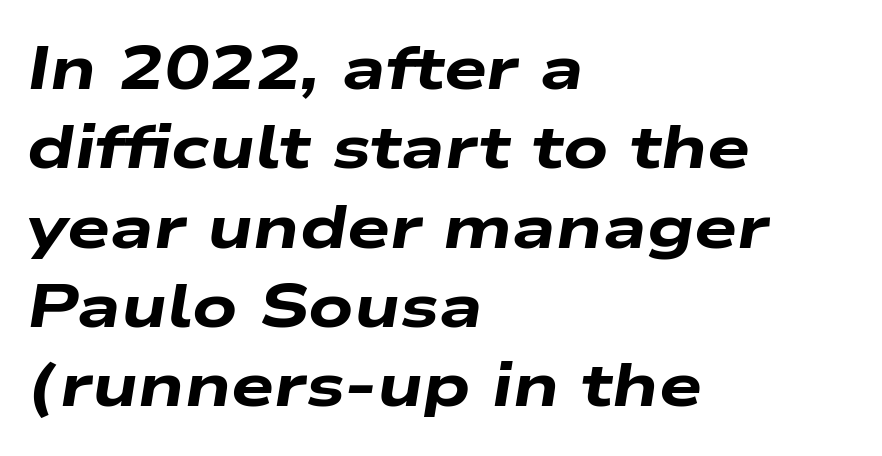
{"italic": "yes", "lean": "right", "slant_degrees": 9, "bold": "yes", "weight": "heavy", "width": "wide", "stroke_contrast": "low", "x_height": "medium", "monospaced": "no", "underline": "no", "align": "left", "line_spacing": "normal", "line_spacing_ratio": 1.3, "letter_spacing": "normal", "letter_spacing_em": 0.0, "glyph_px": 61}
